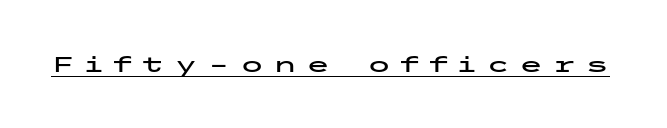
{"italic": "no", "underline": "yes", "letter_spacing": "wide", "letter_spacing_em": 0.4, "glyph_px": 22}
